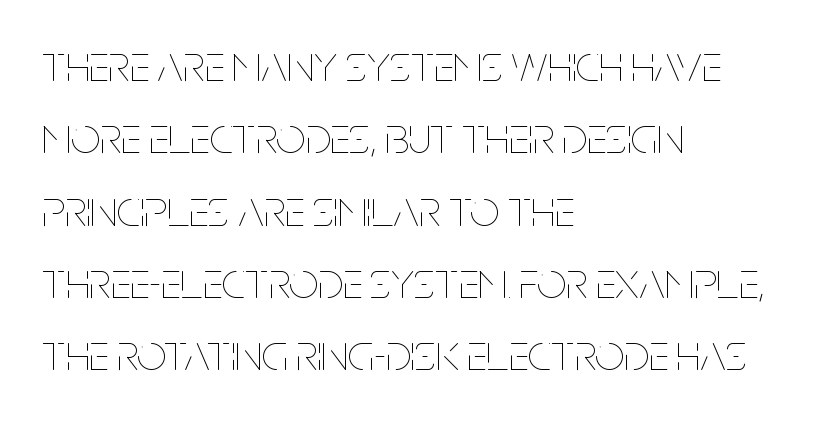
The image shows 52 px thin, condensed type, upright; set left-aligned, normal line spacing (1.39x), normal letter spacing, not underlined; low stroke contrast and a large x-height.
